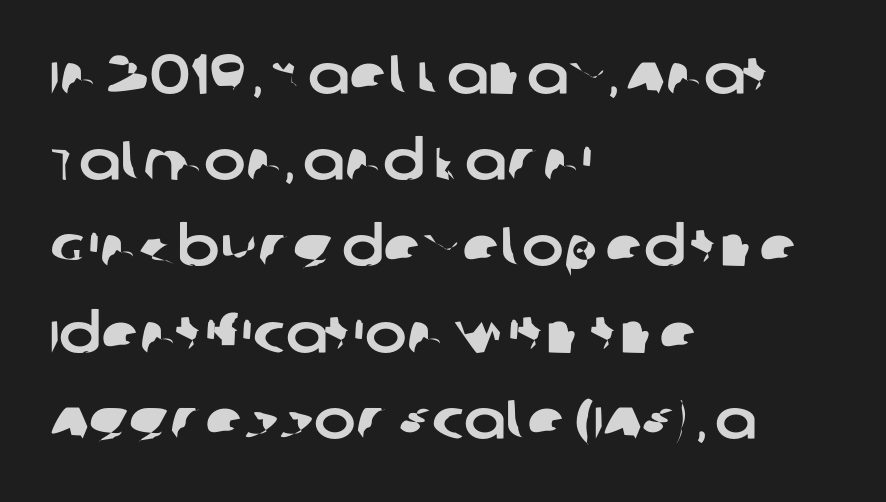
The image shows 56 px sans-serif type; set left-aligned, normal line spacing (1.54x), normal letter spacing, not underlined; low stroke contrast and a large x-height.
